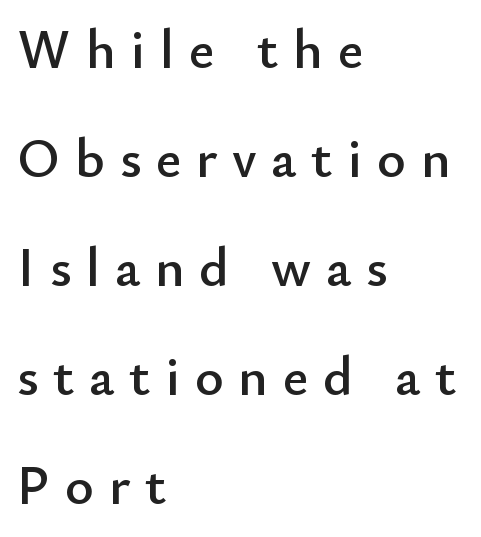
The image shows 55 px sans-serif type, upright; set left-aligned, loose line spacing (1.98x), unusually wide letter spacing (+0.27 em), not underlined; low stroke contrast and a small x-height.
